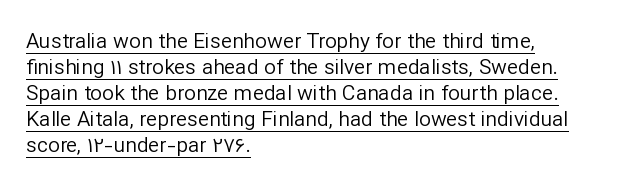
Q: Is the text bold? A: No.
Q: Is the text italic (slanted)? A: No, it is upright.
Q: Is the text underlined? A: Yes.
Q: How is the paragraph aligned? A: Left-aligned.
Q: Is the spacing between letters normal or unusually wide? A: Normal.
